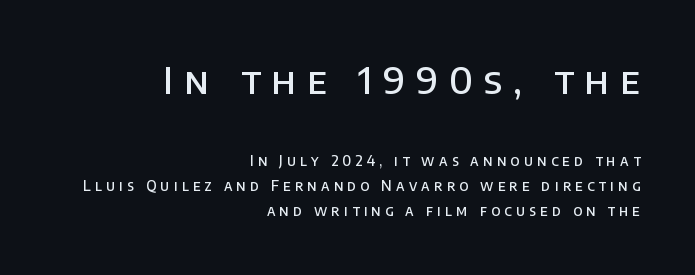
Q: Is the text bold? A: Semi-bold.
Q: Is the text italic (slanted)? A: No, it is upright.
Q: Is the typeface a serif or a sans-serif typeface? A: Sans-serif.
Q: Is the text underlined? A: No.
Q: How is the paragraph aligned? A: Right-aligned.
Q: Is the spacing between letters normal or unusually wide? A: Unusually wide.
Q: Which block of text is set in a larger size, the first (top) or the second (bottom)? A: The first (top) one.
Q: Width (condensed, normal, or wide)? A: Normal.
Q: Stroke contrast? A: Low.
Q: x-height? A: Large.
Q: Monospaced? A: No.
